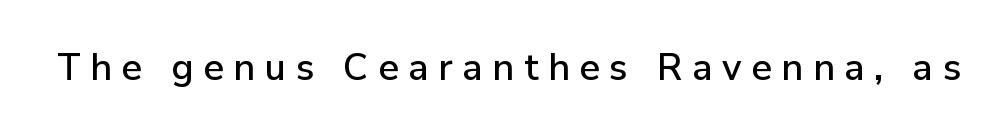
Observe the wide spacing: letters keep a clear distance from each other. The letters stand straight up with perfectly vertical stems. The letters carry no serifs — their stems end cleanly without finishing strokes. The zone under the glyphs is completely vacant.
